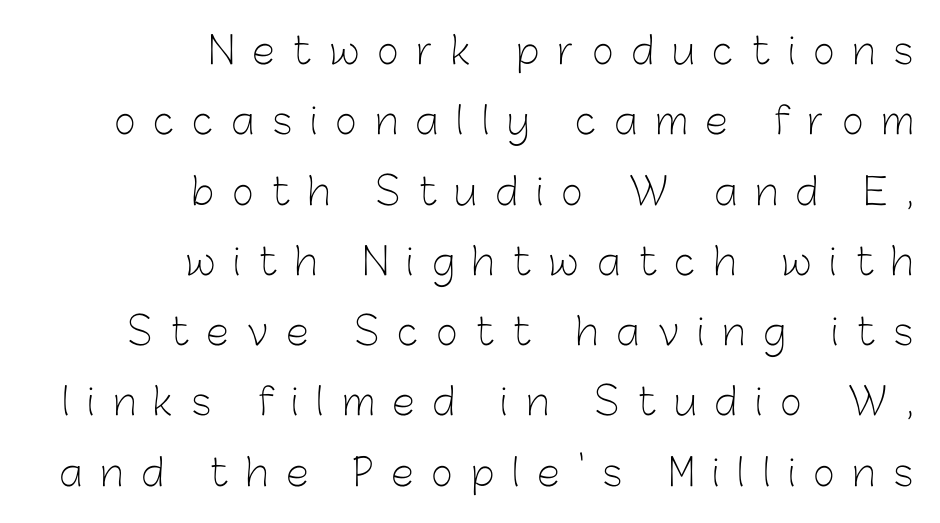
The image shows 37 px light sans-serif type, upright; set right-aligned, loose line spacing (1.9x), unusually wide letter spacing (+0.49 em), not underlined; low stroke contrast and a medium x-height.
